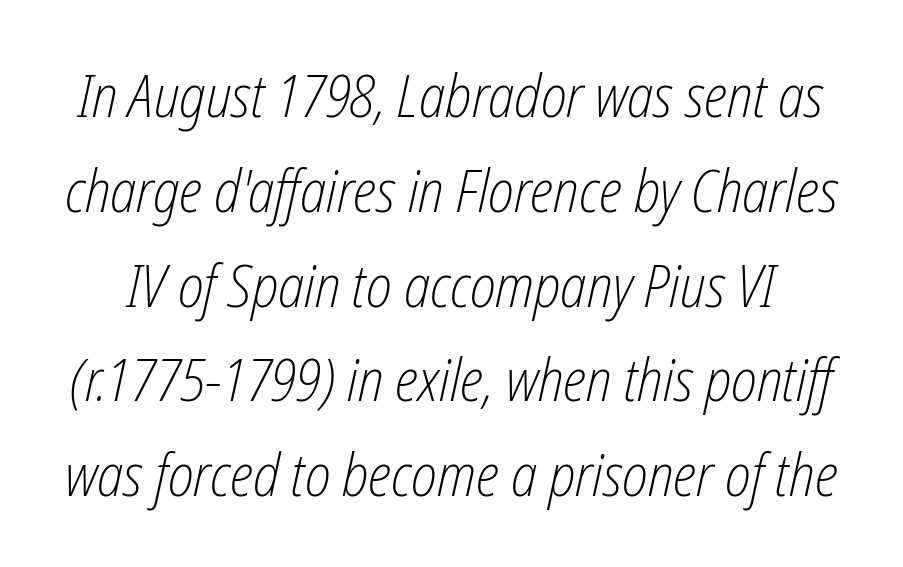
The whole block is typeset with a tilt. Ink coverage per letter is moderate at most. Unmarked baselines from the first word to the last. The passage shown is typed in a proportional face where columns would drift. Vertically, the passage feels balanced, rows spaced as you'd expect. In terms of letterspacing, this is plain default setting.
